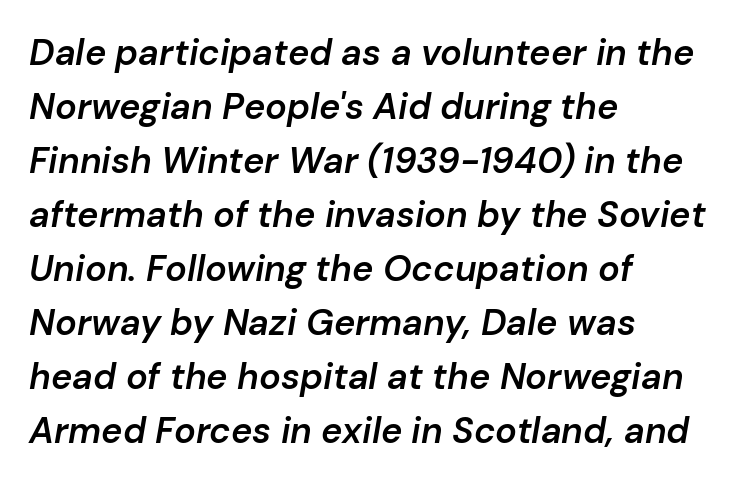
Q: Is the text bold? A: Semi-bold.
Q: Is the text italic (slanted)? A: Yes, it leans right by about 10 degrees.
Q: Is the text underlined? A: No.
Q: How is the paragraph aligned? A: Left-aligned.
Q: Is the spacing between letters normal or unusually wide? A: Normal.
Q: Is the spacing between lines tight, normal or loose? A: Normal.
Q: Width (condensed, normal, or wide)? A: Normal.
Q: Stroke contrast? A: Low.
Q: x-height? A: Medium.
Q: Monospaced? A: No.
